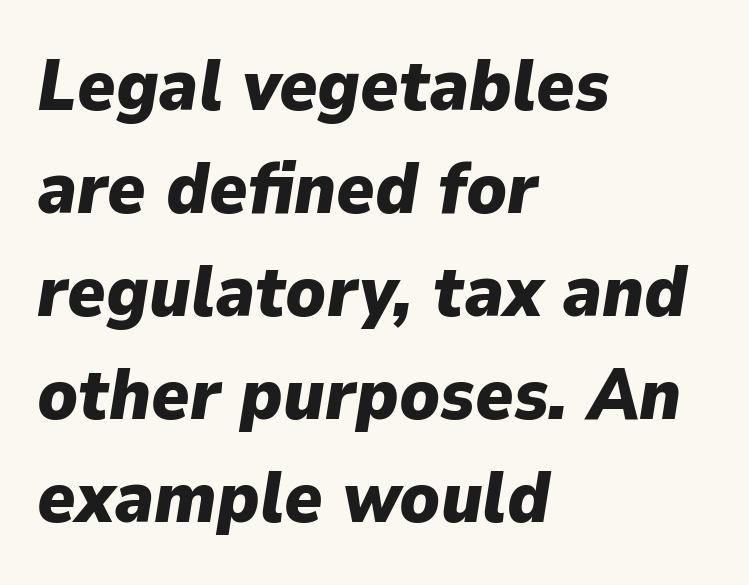
{"italic": "yes", "lean": "right", "slant_degrees": 9, "bold": "yes", "weight": "heavy", "width": "normal", "stroke_contrast": "low", "x_height": "medium", "monospaced": "no", "underline": "no", "align": "left", "line_spacing": "normal", "line_spacing_ratio": 1.43, "letter_spacing": "normal", "letter_spacing_em": 0.0, "glyph_px": 72}
